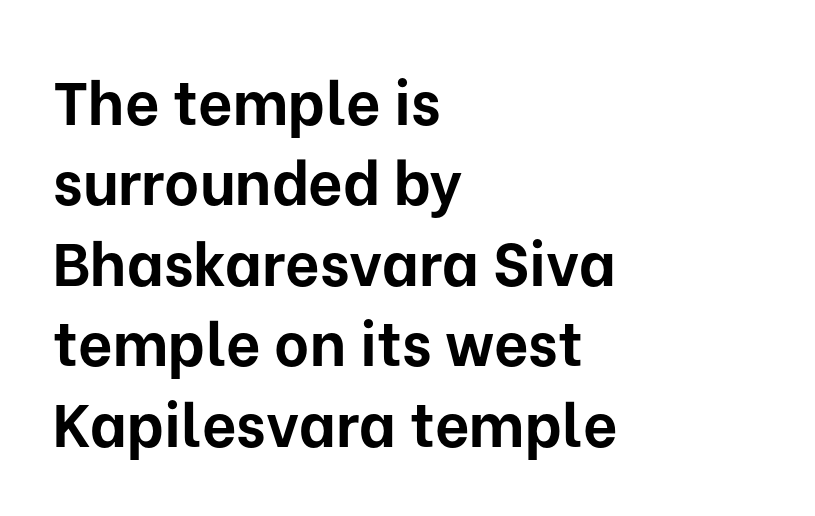
{"serif": "no", "italic": "no", "bold": "yes", "weight": "bold", "width": "normal", "stroke_contrast": "low", "x_height": "medium", "monospaced": "no", "underline": "no", "align": "left", "line_spacing": "normal", "line_spacing_ratio": 1.34, "letter_spacing": "normal", "letter_spacing_em": 0.0, "glyph_px": 60}
